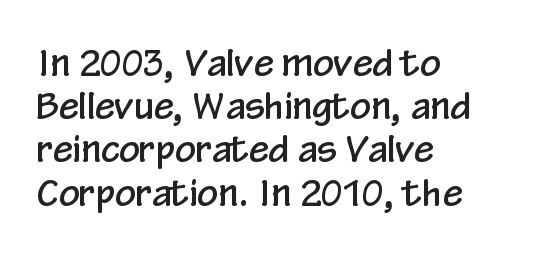
The image shows 36 px condensed sans-serif type, upright; set left-aligned, line spacing 1.2x, normal letter spacing, not underlined; low stroke contrast and a medium x-height.
